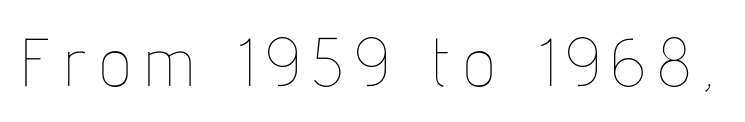
Stroke mass is kept to a normal reading level or below. A typesetter would mark this as roman, not italic. The glyphs are unaccompanied by any horizontal stroke below them. Varying glyph widths throughout — classic text-font behaviour.
